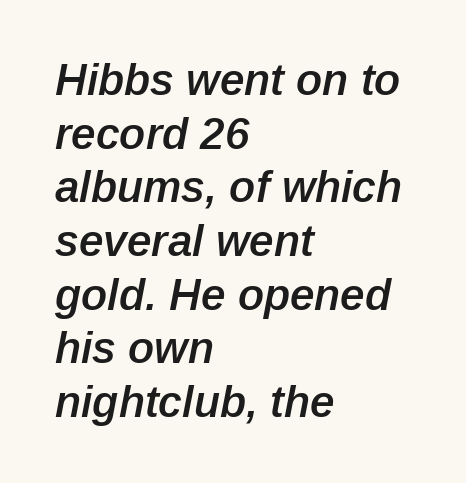
The image shows 44 px semibold type, italic (leaning right); set left-aligned, line spacing 1.22x, normal letter spacing, not underlined; low stroke contrast and a medium x-height.
